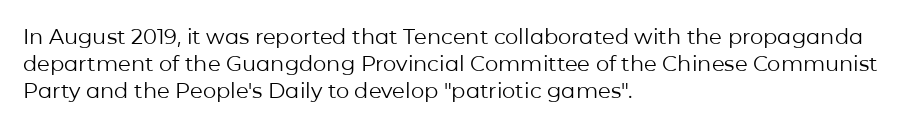
{"italic": "no", "bold": "no", "underline": "no", "align": "left", "line_spacing": "normal", "line_spacing_ratio": 1.29, "letter_spacing": "normal", "letter_spacing_em": 0.0, "glyph_px": 21}
